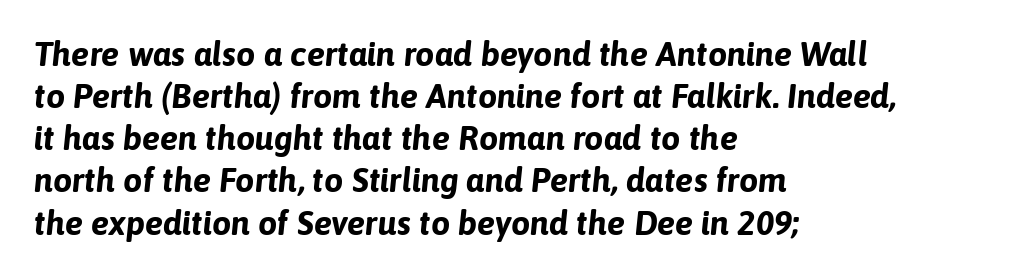
{"italic": "yes", "lean": "right", "slant_degrees": 6, "bold": "yes", "weight": "bold", "width": "normal", "stroke_contrast": "low", "x_height": "medium", "monospaced": "no", "underline": "no", "align": "left", "line_spacing_ratio": 1.24, "letter_spacing": "normal", "letter_spacing_em": 0.0, "glyph_px": 34}
